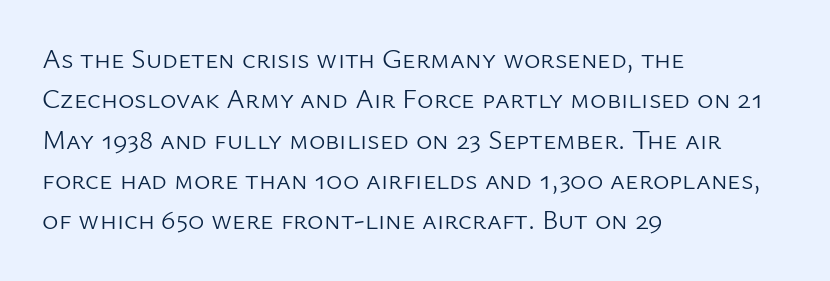
Q: Is the text bold? A: No.
Q: Is the text italic (slanted)? A: No, it is upright.
Q: Is the typeface a serif or a sans-serif typeface? A: Sans-serif.
Q: Is the text underlined? A: No.
Q: How is the paragraph aligned? A: Left-aligned.
Q: Is the spacing between letters normal or unusually wide? A: Normal.
Q: Is the spacing between lines tight, normal or loose? A: Normal.
Q: Width (condensed, normal, or wide)? A: Normal.
Q: Stroke contrast? A: Low.
Q: x-height? A: Medium.
Q: Monospaced? A: No.
